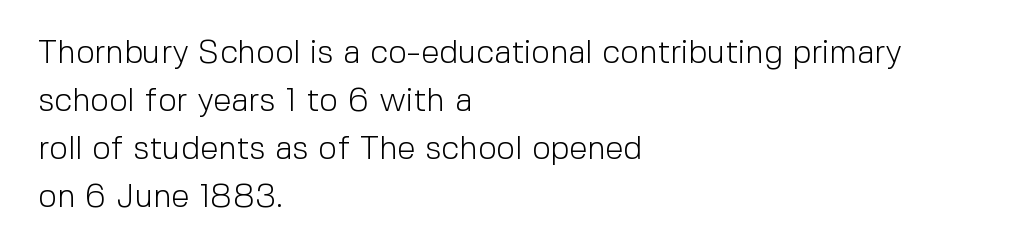
Q: Is the text bold? A: No.
Q: Is the text italic (slanted)? A: No, it is upright.
Q: Is the typeface a serif or a sans-serif typeface? A: Sans-serif.
Q: Is the text underlined? A: No.
Q: How is the paragraph aligned? A: Left-aligned.
Q: Is the spacing between letters normal or unusually wide? A: Normal.
Q: Is the spacing between lines tight, normal or loose? A: Normal.
Q: Width (condensed, normal, or wide)? A: Normal.
Q: x-height? A: Medium.
Q: Monospaced? A: No.
